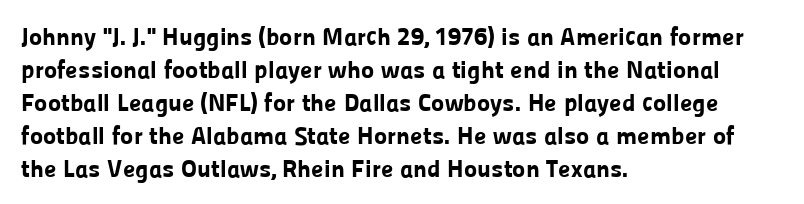
The image shows 25 px bold type, upright; set left-aligned, normal line spacing (1.32x), normal letter spacing, not underlined.
